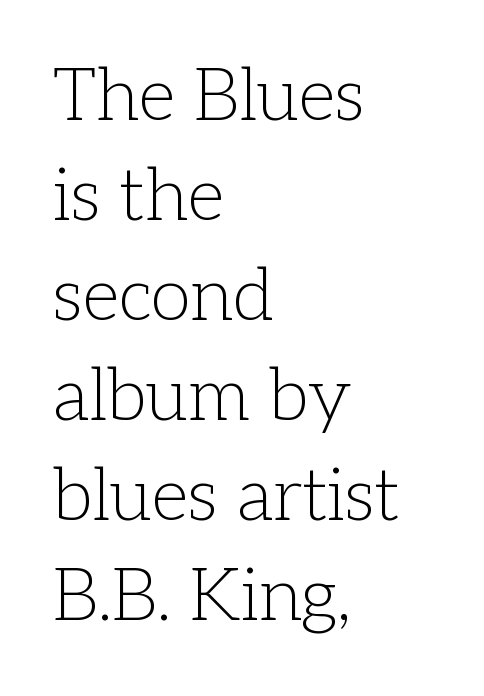
{"serif": "yes", "italic": "no", "bold": "no", "weight": "light", "width": "normal", "stroke_contrast": "low", "x_height": "medium", "monospaced": "no", "underline": "no", "align": "left", "line_spacing": "normal", "line_spacing_ratio": 1.37, "letter_spacing": "normal", "letter_spacing_em": 0.0, "glyph_px": 73}
